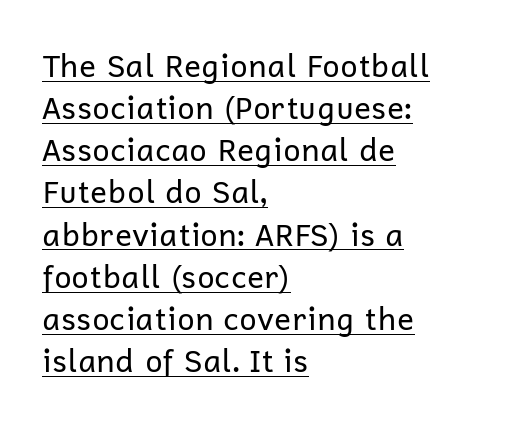
Q: Is the text bold? A: No.
Q: Is the text italic (slanted)? A: No, it is upright.
Q: Is the typeface a serif or a sans-serif typeface? A: Sans-serif.
Q: Is the text underlined? A: Yes.
Q: How is the paragraph aligned? A: Left-aligned.
Q: Is the spacing between letters normal or unusually wide? A: Normal.
Q: Is the spacing between lines tight, normal or loose? A: Normal.
Q: Width (condensed, normal, or wide)? A: Normal.
Q: Stroke contrast? A: Low.
Q: x-height? A: Medium.
Q: Monospaced? A: No.
